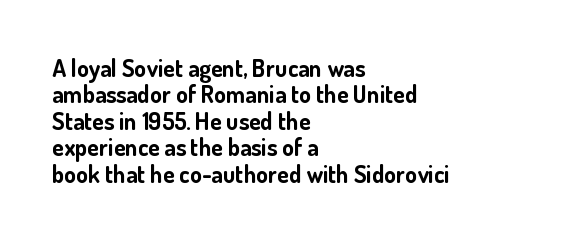
{"italic": "no", "bold": "yes", "underline": "no", "align": "left", "line_spacing": "tight", "line_spacing_ratio": 1.1, "letter_spacing": "normal", "letter_spacing_em": 0.0, "glyph_px": 24}
